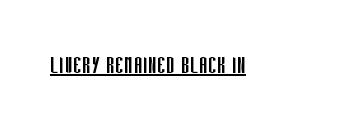
The image shows 27 px text type, upright; set normal letter spacing, underlined.
